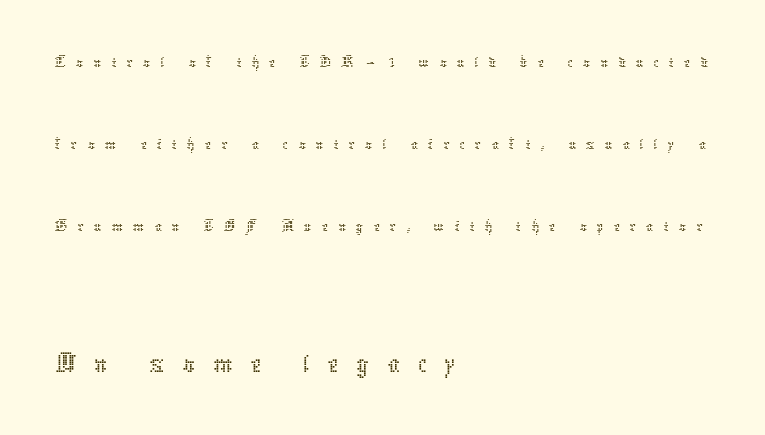
Here the second block reads like a headline and the first like body copy. Line starts are locked; line ends wander. The rendering uses natural spacing where letterforms have individual widths. This block would shrink considerably if given ordinary leading; it's expanded now. The type is letterspaced generously, with wide tracking. The cut favours lightness, reaching ordinary text weight at its darkest.
